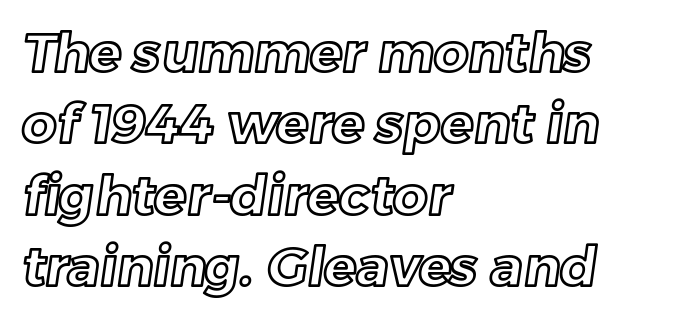
Q: Is the text underlined? A: No.
Q: How is the paragraph aligned? A: Left-aligned.
Q: Is the spacing between letters normal or unusually wide? A: Normal.
Q: Is the spacing between lines tight, normal or loose? A: Normal.
Q: Width (condensed, normal, or wide)? A: Normal.
Q: x-height? A: Medium.
Q: Monospaced? A: No.
